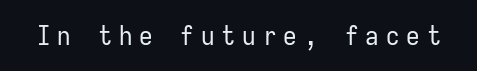
{"italic": "no", "bold": "no", "underline": "no", "letter_spacing": "wide", "letter_spacing_em": 0.26, "glyph_px": 27}
